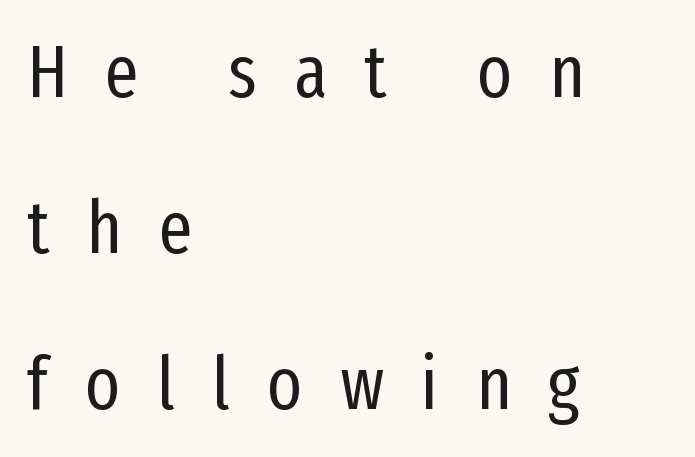
Q: Is the text bold? A: No.
Q: Is the text italic (slanted)? A: No, it is upright.
Q: Is the typeface a serif or a sans-serif typeface? A: Sans-serif.
Q: Is the text underlined? A: No.
Q: How is the paragraph aligned? A: Left-aligned.
Q: Is the spacing between letters normal or unusually wide? A: Unusually wide.
Q: Is the spacing between lines tight, normal or loose? A: Loose.
Q: Width (condensed, normal, or wide)? A: Condensed.
Q: Stroke contrast? A: Low.
Q: x-height? A: Medium.
Q: Monospaced? A: No.
